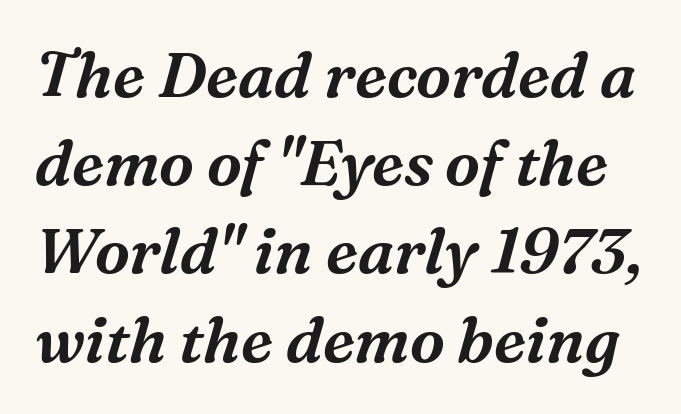
{"serif": "yes", "italic": "yes", "lean": "right", "slant_degrees": 16, "width": "normal", "stroke_contrast": "medium", "x_height": "medium", "monospaced": "no", "underline": "no", "line_spacing": "normal", "line_spacing_ratio": 1.4, "letter_spacing": "normal", "letter_spacing_em": 0.0, "glyph_px": 63}
